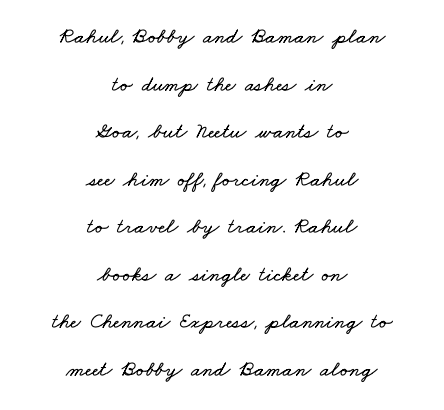
Q: Is the text underlined? A: No.
Q: How is the paragraph aligned? A: Centered.
Q: Is the spacing between letters normal or unusually wide? A: Normal.
Q: Is the spacing between lines tight, normal or loose? A: Loose.
